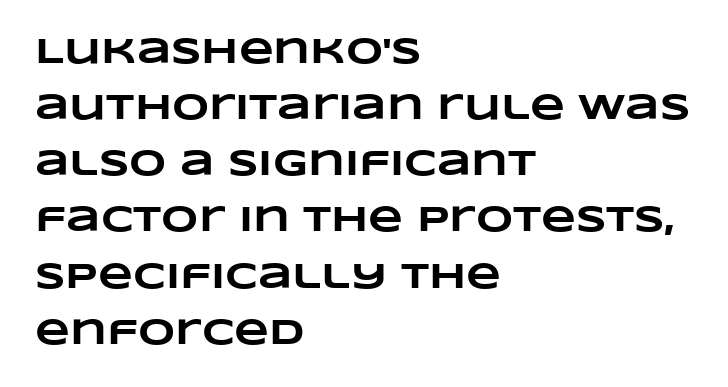
Q: Is the text bold? A: Yes.
Q: Is the text underlined? A: No.
Q: How is the paragraph aligned? A: Left-aligned.
Q: Is the spacing between letters normal or unusually wide? A: Normal.
Q: Is the spacing between lines tight, normal or loose? A: Normal.
Q: Width (condensed, normal, or wide)? A: Wide.
Q: Stroke contrast? A: Low.
Q: x-height? A: Large.
Q: Monospaced? A: No.
